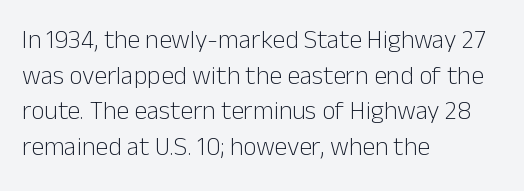
The image shows 26 px text type, upright; set left-aligned, normal line spacing (1.37x), normal letter spacing, not underlined.
